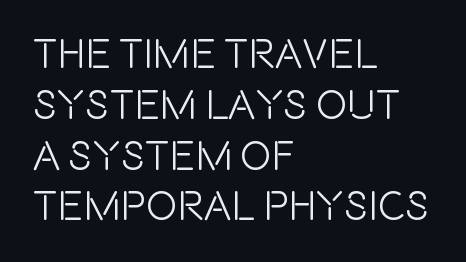
{"serif": "no", "italic": "no", "width": "condensed", "x_height": "large", "monospaced": "no", "underline": "no", "align": "left", "line_spacing_ratio": 1.21, "letter_spacing": "normal", "letter_spacing_em": 0.0, "glyph_px": 42}
